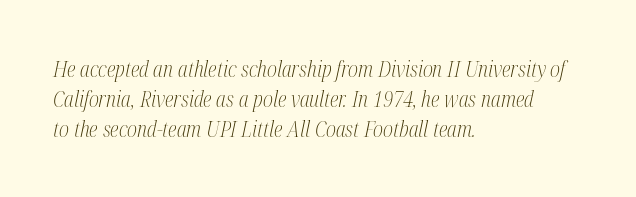
{"italic": "yes", "lean": "right", "slant_degrees": 12, "bold": "no", "underline": "no", "align": "left", "line_spacing": "normal", "line_spacing_ratio": 1.36, "letter_spacing": "normal", "letter_spacing_em": 0.0, "glyph_px": 22}
